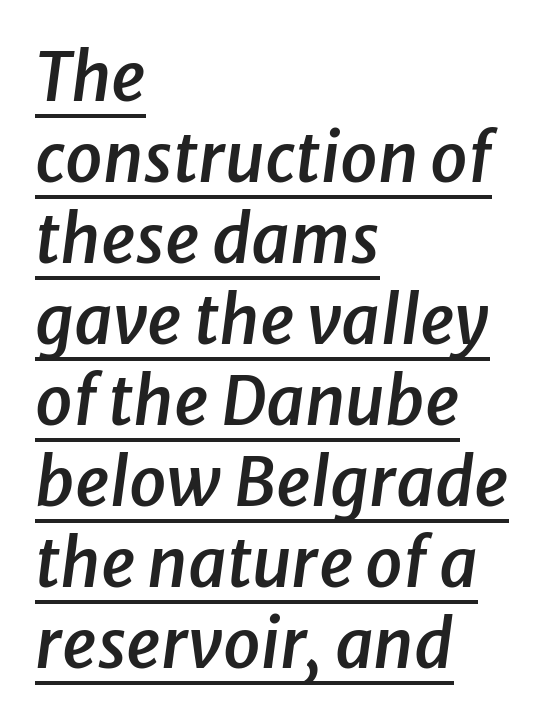
The image shows 67 px semibold type, italic (leaning right); set left-aligned, line spacing 1.21x, normal letter spacing, underlined; low stroke contrast and a medium x-height.
